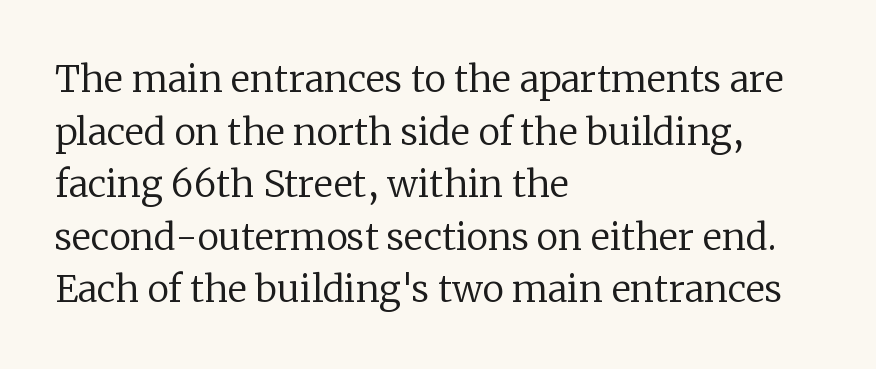
The image shows 37 px regular-weight serif type, upright; set left-aligned, normal line spacing (1.42x), normal letter spacing, not underlined; low stroke contrast and a medium x-height.
